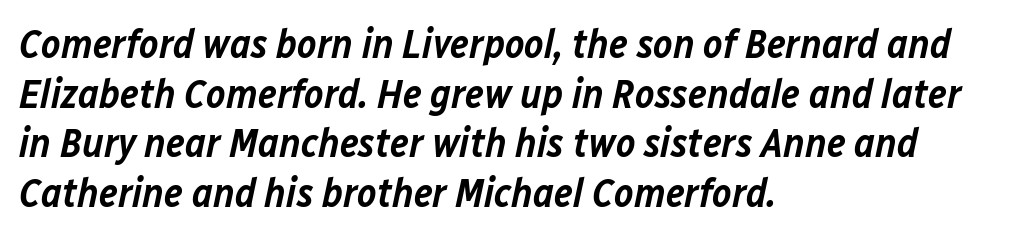
{"italic": "yes", "lean": "right", "slant_degrees": 12, "bold": "semi", "weight": "semibold", "width": "normal", "stroke_contrast": "low", "x_height": "medium", "monospaced": "no", "underline": "no", "align": "left", "line_spacing_ratio": 1.21, "letter_spacing": "normal", "letter_spacing_em": 0.0, "glyph_px": 41}
